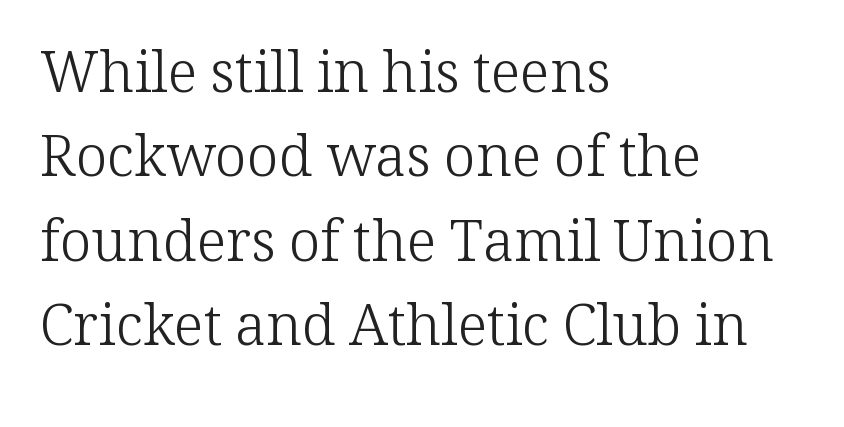
Q: Is the text bold? A: No.
Q: Is the text italic (slanted)? A: No, it is upright.
Q: Is the typeface a serif or a sans-serif typeface? A: Serif.
Q: Is the text underlined? A: No.
Q: How is the paragraph aligned? A: Left-aligned.
Q: Is the spacing between letters normal or unusually wide? A: Normal.
Q: Is the spacing between lines tight, normal or loose? A: Normal.
Q: Width (condensed, normal, or wide)? A: Normal.
Q: Stroke contrast? A: Low.
Q: x-height? A: Medium.
Q: Monospaced? A: No.
